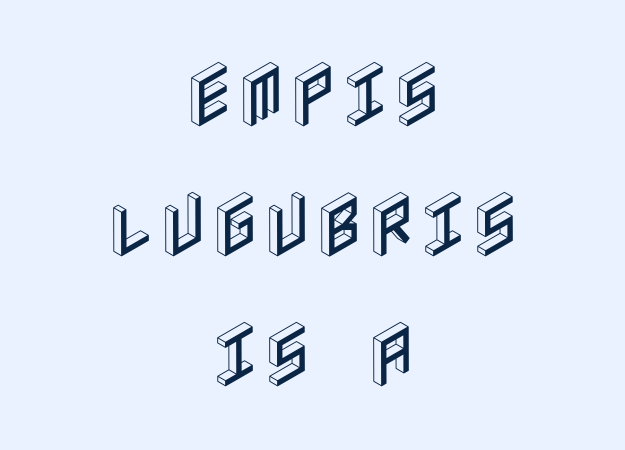
The image shows 71 px condensed type, upright; set centered, line spacing 1.83x, normal letter spacing, not underlined; a large x-height.
